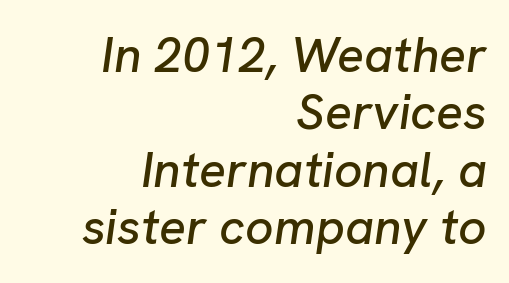
Q: Is the text italic (slanted)? A: Yes, it leans right by about 8 degrees.
Q: Is the text underlined? A: No.
Q: How is the paragraph aligned? A: Right-aligned.
Q: Is the spacing between letters normal or unusually wide? A: Normal.
Q: Is the spacing between lines tight, normal or loose? A: Tight.
Q: Width (condensed, normal, or wide)? A: Normal.
Q: Stroke contrast? A: Low.
Q: x-height? A: Medium.
Q: Monospaced? A: No.
